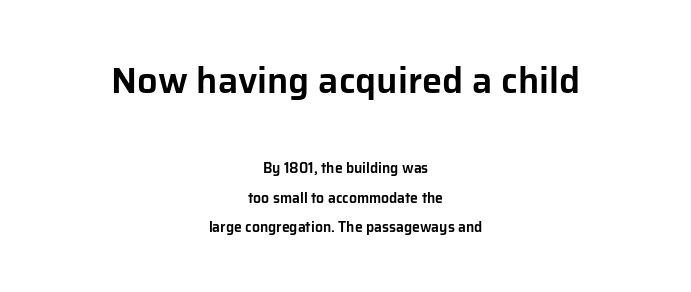
The image shows 36 px sans-serif type, upright; set centered, loose line spacing (2.12x), normal letter spacing, not underlined; the first (top) block is 2.57x larger; low stroke contrast and a medium x-height.
